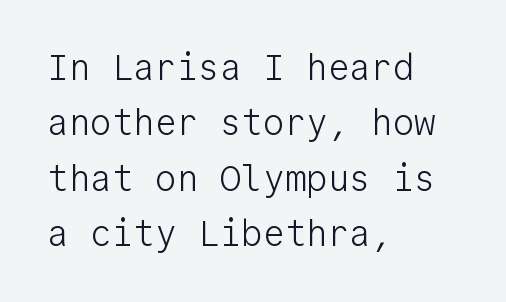
The image shows 36 px light sans-serif type, upright, monospaced; set left-aligned, normal line spacing (1.54x), normal letter spacing, not underlined; low stroke contrast and a medium x-height.
